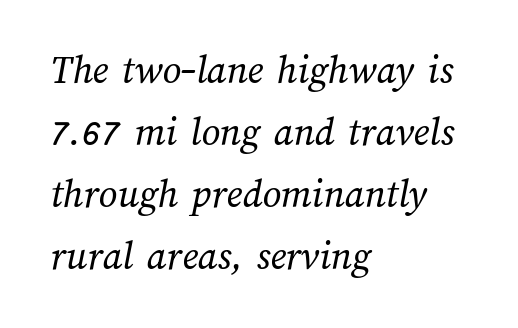
Each letter keeps its own natural width here, so spacing adapts to shape. The gaps between neighbouring characters are ordinary and unremarkable. Honestly, the row spacing looks completely unremarkable. The space directly below the letters is spotless. Does the copy run flush right? No — it runs flush left.
